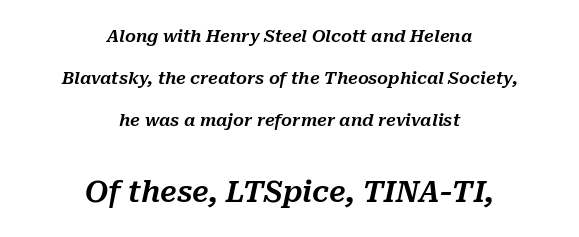
Q: Is the text italic (slanted)? A: Yes, it leans right by about 10 degrees.
Q: Is the text underlined? A: No.
Q: How is the paragraph aligned? A: Centered.
Q: Is the spacing between letters normal or unusually wide? A: Normal.
Q: Is the spacing between lines tight, normal or loose? A: Loose.
Q: Which block of text is set in a larger size, the first (top) or the second (bottom)? A: The second (bottom) one.
Q: Width (condensed, normal, or wide)? A: Normal.
Q: Stroke contrast? A: Medium.
Q: x-height? A: Medium.
Q: Monospaced? A: No.
